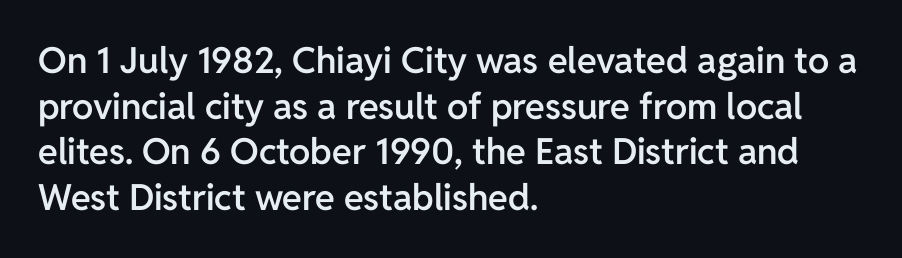
{"serif": "no", "italic": "no", "bold": "semi", "weight": "semibold", "width": "normal", "stroke_contrast": "low", "x_height": "medium", "monospaced": "no", "underline": "no", "align": "left", "line_spacing": "normal", "line_spacing_ratio": 1.27, "letter_spacing": "normal", "letter_spacing_em": 0.0, "glyph_px": 36}
